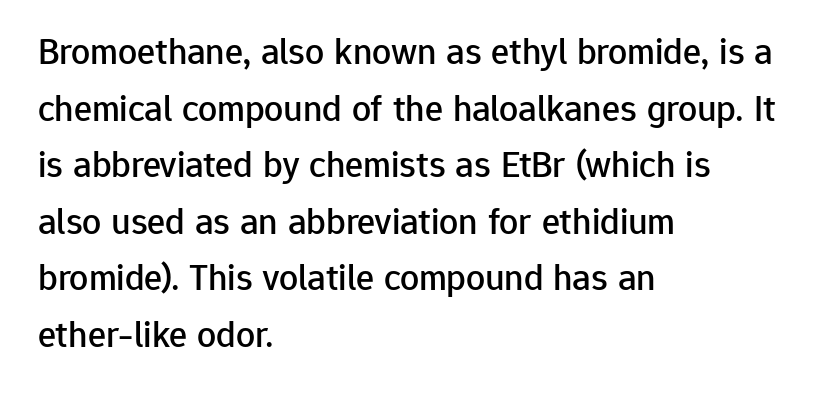
Inter-character spacing is left at the font's built-in metrics. The designer went with a sans here, leaving each stem footless. Is the block centered? No — it sits flush against the left margin. Italic: no, the glyphs are upright roman.
